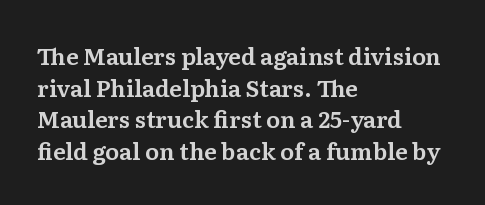
The letterforms sit shoulder to shoulder at normal distance. The paragraph has a hard left edge and a soft right edge. A clean baseline with only descenders dipping below it. No italicization has been applied; the sample stays upright.
